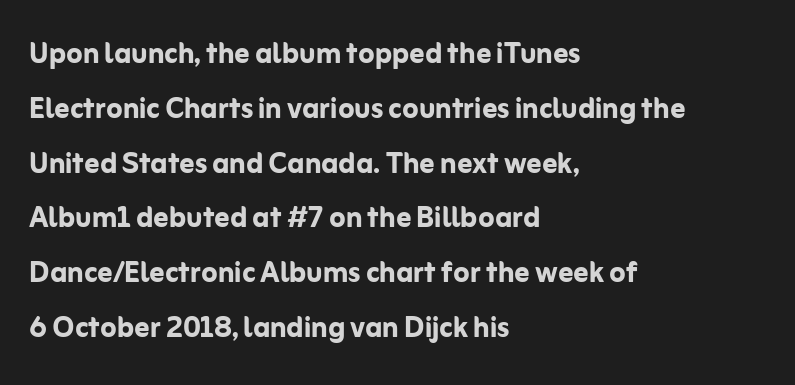
The image shows 37 px semibold sans-serif type, upright; set left-aligned, normal line spacing (1.48x), normal letter spacing, not underlined; low stroke contrast and a medium x-height.
